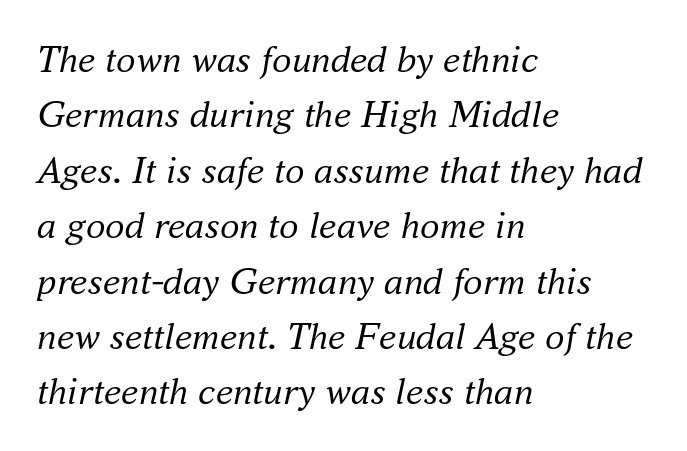
Q: Is the text bold? A: No.
Q: Is the text italic (slanted)? A: Yes, it leans right by about 16 degrees.
Q: Is the typeface a serif or a sans-serif typeface? A: Serif.
Q: Is the text underlined? A: No.
Q: How is the paragraph aligned? A: Left-aligned.
Q: Is the spacing between letters normal or unusually wide? A: Normal.
Q: Is the spacing between lines tight, normal or loose? A: Normal.
Q: Width (condensed, normal, or wide)? A: Normal.
Q: Stroke contrast? A: Medium.
Q: x-height? A: Small.
Q: Monospaced? A: No.
